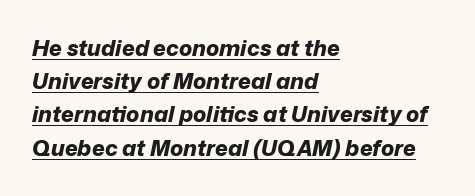
Baseline-to-baseline distance is the conventional proportion of letter height. Notice how the stems are inclined rather than vertical — that's the hallmark of italics. Caption: standard tracking, unaltered. Decoration check: the copy is underlined. This rendering uses left alignment, leaving the right contour irregular. Emphasis by weight is at full strength: bold.
